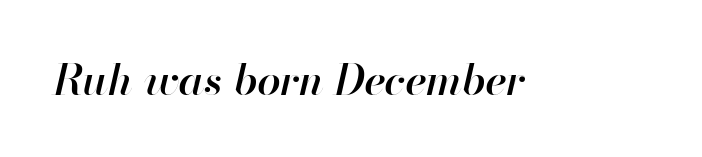
{"italic": "yes", "lean": "right", "slant_degrees": 13, "bold": "semi", "weight": "semibold", "width": "normal", "stroke_contrast": "high", "x_height": "small", "monospaced": "no", "underline": "no", "letter_spacing": "normal", "letter_spacing_em": 0.0, "glyph_px": 42}
